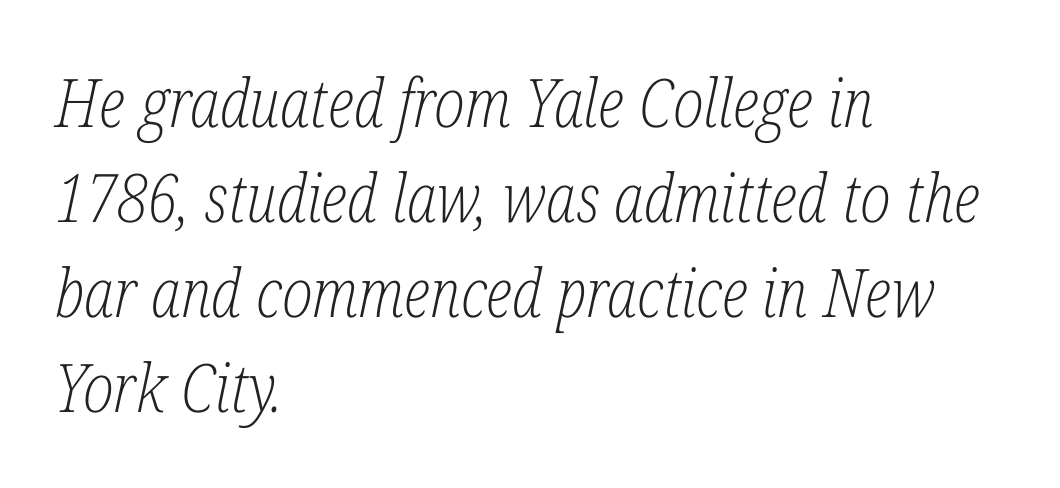
The image shows 67 px light, condensed serif type, italic (leaning right); set left-aligned, normal line spacing (1.42x), normal letter spacing, not underlined; low stroke contrast and a medium x-height.
